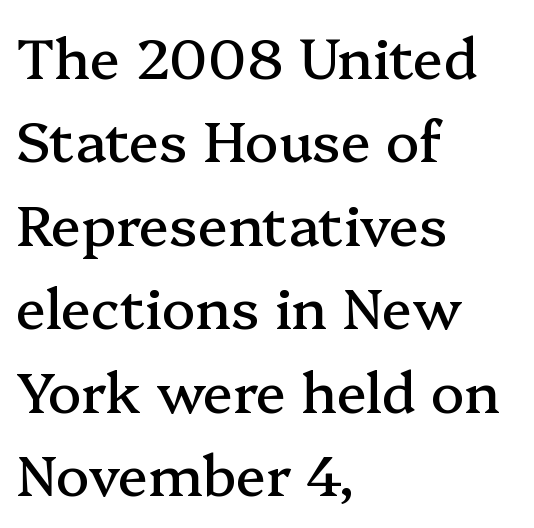
Q: Is the text italic (slanted)? A: No, it is upright.
Q: Is the typeface a serif or a sans-serif typeface? A: Serif.
Q: Is the text underlined? A: No.
Q: How is the paragraph aligned? A: Left-aligned.
Q: Is the spacing between letters normal or unusually wide? A: Normal.
Q: Is the spacing between lines tight, normal or loose? A: Normal.
Q: Width (condensed, normal, or wide)? A: Normal.
Q: Stroke contrast? A: Medium.
Q: x-height? A: Medium.
Q: Monospaced? A: No.
